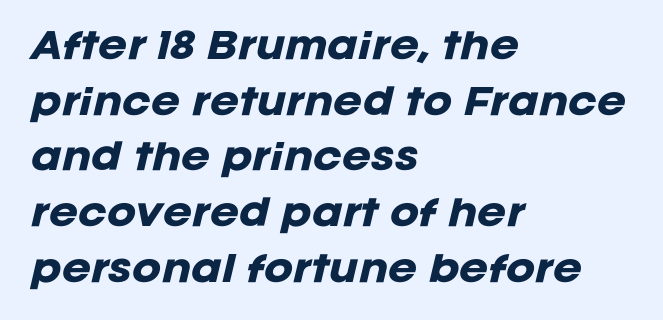
Q: Is the text bold? A: Yes.
Q: Is the text italic (slanted)? A: Yes, it leans right by about 12 degrees.
Q: Is the text underlined? A: No.
Q: How is the paragraph aligned? A: Left-aligned.
Q: Is the spacing between letters normal or unusually wide? A: Normal.
Q: Is the spacing between lines tight, normal or loose? A: Normal.
Q: Width (condensed, normal, or wide)? A: Normal.
Q: Stroke contrast? A: Low.
Q: x-height? A: Large.
Q: Monospaced? A: No.
